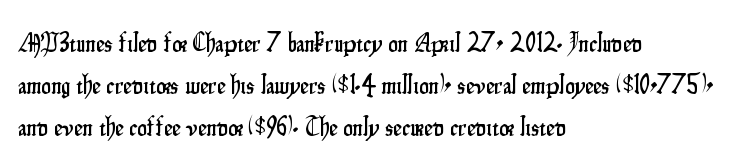
Q: Is the text italic (slanted)? A: No, it is upright.
Q: Is the text underlined? A: No.
Q: How is the paragraph aligned? A: Left-aligned.
Q: Is the spacing between letters normal or unusually wide? A: Normal.
Q: Is the spacing between lines tight, normal or loose? A: Normal.
